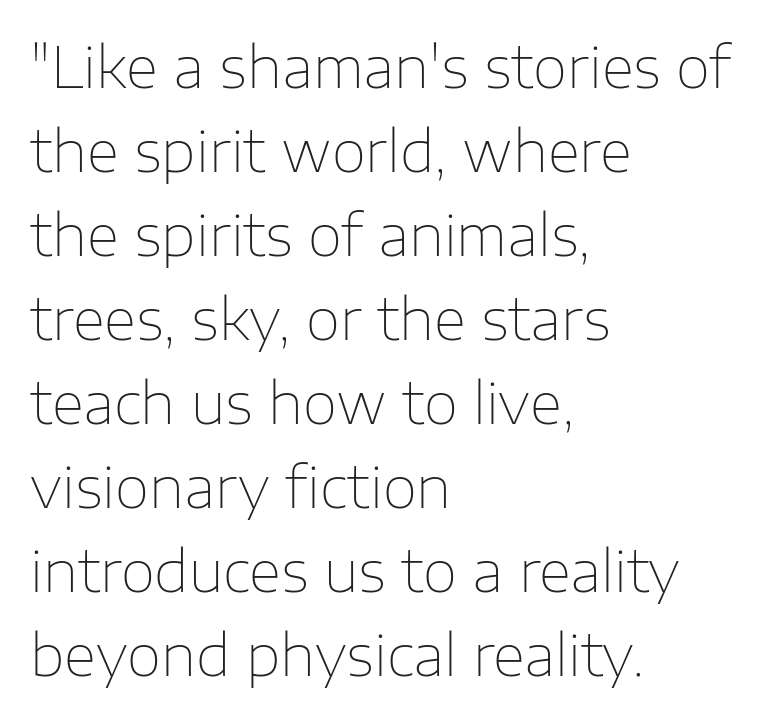
Q: Is the text bold? A: No.
Q: Is the text italic (slanted)? A: No, it is upright.
Q: Is the typeface a serif or a sans-serif typeface? A: Sans-serif.
Q: Is the text underlined? A: No.
Q: How is the paragraph aligned? A: Left-aligned.
Q: Is the spacing between letters normal or unusually wide? A: Normal.
Q: Is the spacing between lines tight, normal or loose? A: Normal.
Q: Width (condensed, normal, or wide)? A: Normal.
Q: Stroke contrast? A: Low.
Q: x-height? A: Medium.
Q: Monospaced? A: No.
